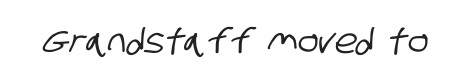
Spacing verdict: proportional, widths tailored to each character. Check where the strokes stop: nothing finishes them off — pure sans. Clear beneath every line of the passage. Compared with typical body copy, the letter spacing here is the same.
